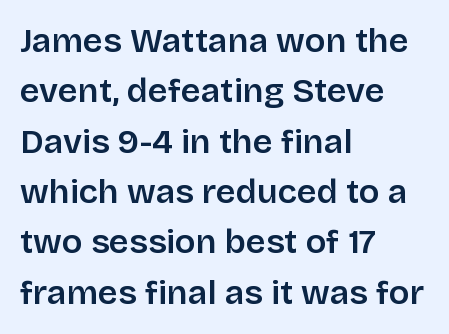
The letters advance in unequal steps, a hallmark of proportional type. The passage is arranged the way most books set body copy — flush left. This sample uses an upright cut, with every glyph sitting square on the baseline. Spacing between characters is what you'd get straight out of the box.
